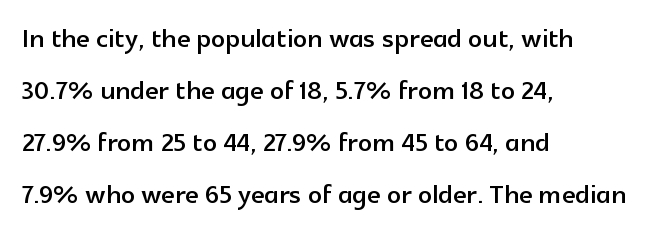
Q: Is the text italic (slanted)? A: No, it is upright.
Q: Is the typeface a serif or a sans-serif typeface? A: Sans-serif.
Q: Is the text underlined? A: No.
Q: How is the paragraph aligned? A: Left-aligned.
Q: Is the spacing between letters normal or unusually wide? A: Normal.
Q: Is the spacing between lines tight, normal or loose? A: Normal.
Q: Width (condensed, normal, or wide)? A: Normal.
Q: x-height? A: Medium.
Q: Monospaced? A: No.
